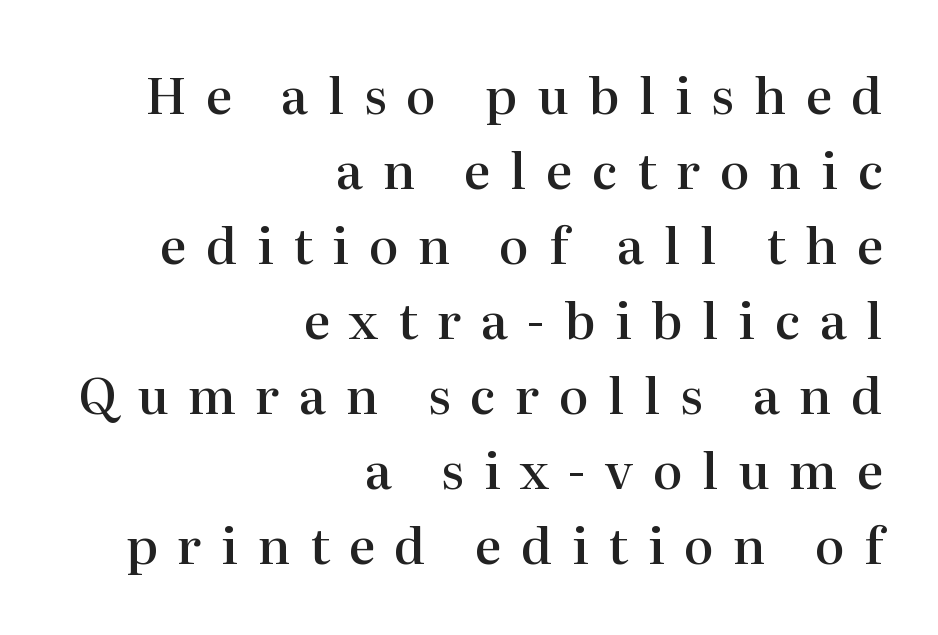
{"serif": "yes", "italic": "no", "bold": "semi", "weight": "semibold", "width": "normal", "stroke_contrast": "high", "x_height": "medium", "monospaced": "no", "underline": "no", "align": "right", "line_spacing": "normal", "line_spacing_ratio": 1.5, "letter_spacing": "wide", "letter_spacing_em": 0.39, "glyph_px": 50}
